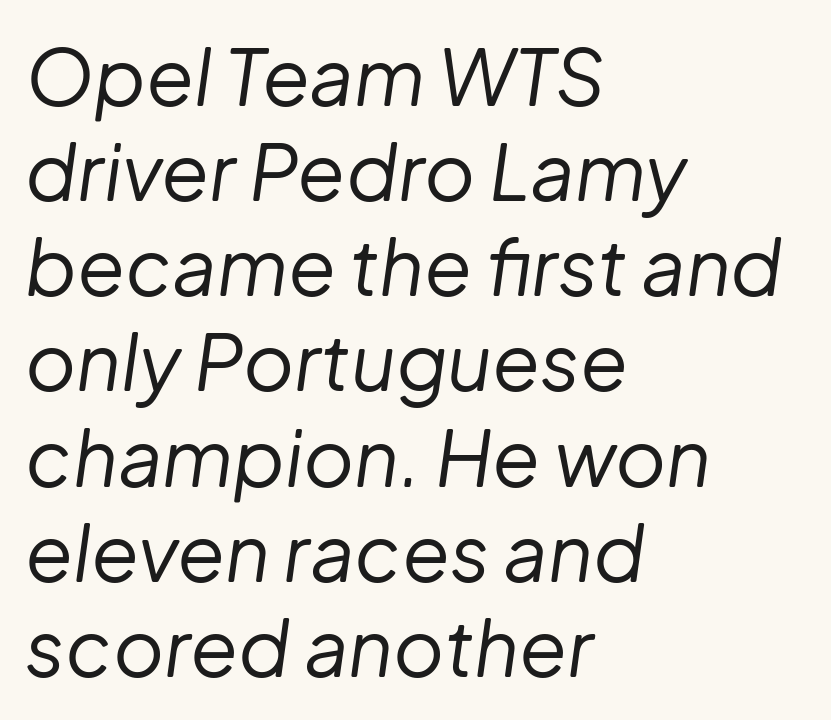
The image shows 78 px regular-weight type, italic (leaning right); set left-aligned, line spacing 1.22x, normal letter spacing, not underlined; low stroke contrast and a medium x-height.
